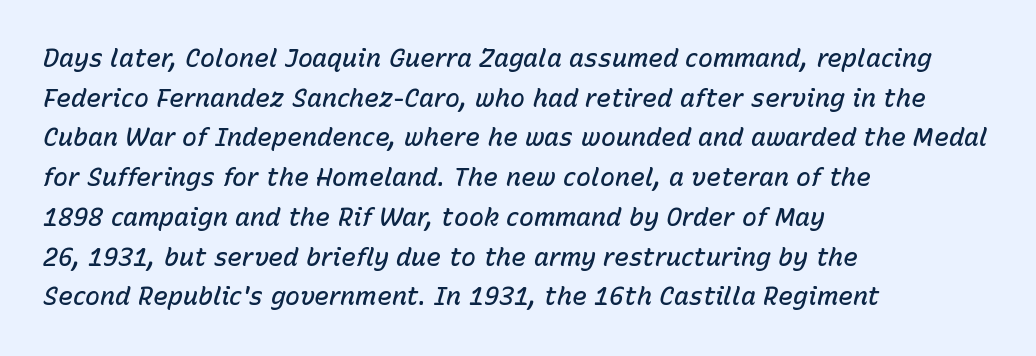
{"italic": "yes", "lean": "right", "slant_degrees": 15, "bold": "semi", "underline": "no", "align": "left", "line_spacing": "normal", "line_spacing_ratio": 1.59, "letter_spacing": "normal", "letter_spacing_em": 0.0, "glyph_px": 25}
